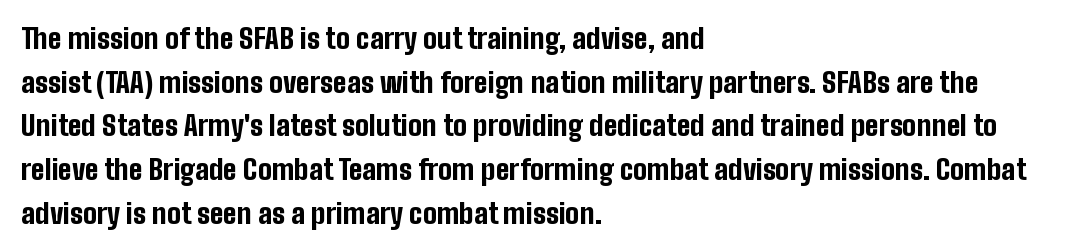
The image shows 28 px bold, condensed sans-serif type, upright; set left-aligned, normal line spacing (1.56x), normal letter spacing, not underlined; low stroke contrast and a medium x-height.
